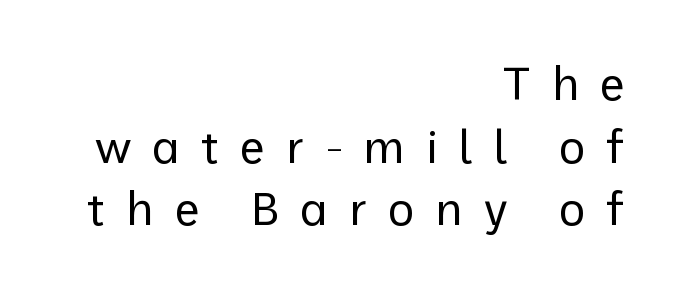
{"serif": "no", "italic": "no", "bold": "no", "weight": "regular", "width": "normal", "stroke_contrast": "low", "x_height": "medium", "monospaced": "no", "underline": "no", "align": "right", "line_spacing": "normal", "line_spacing_ratio": 1.39, "letter_spacing": "wide", "letter_spacing_em": 0.47, "glyph_px": 45}
